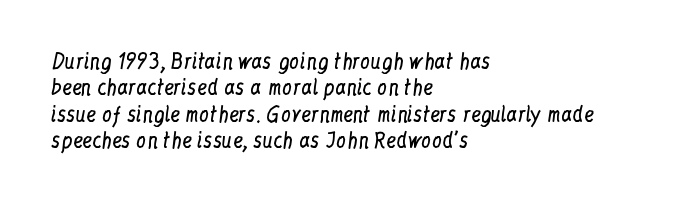
Rows of type keep a routine distance in the vertical direction. The face looks like a standard text weight, possibly lighter. Letter spacing: default. Each row of text sits above clean, open space.
